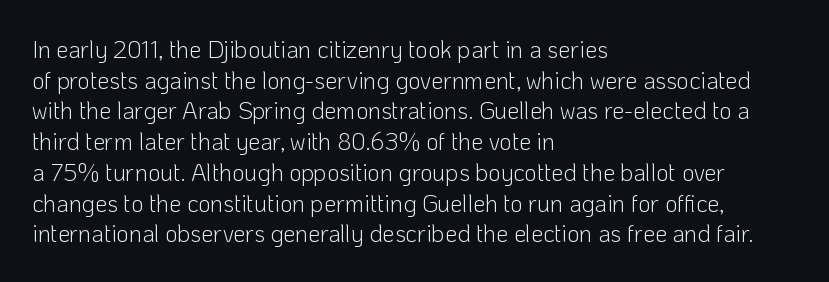
Q: Is the text bold? A: No.
Q: Is the text italic (slanted)? A: No, it is upright.
Q: Is the text underlined? A: No.
Q: How is the paragraph aligned? A: Left-aligned.
Q: Is the spacing between letters normal or unusually wide? A: Normal.
Q: Is the spacing between lines tight, normal or loose? A: Normal.
